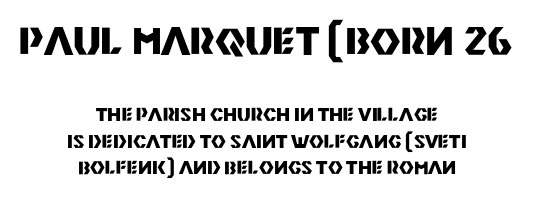
The image shows 37 px heavy sans-serif type, upright; set centered, normal line spacing (1.49x), normal letter spacing, not underlined; the first (top) block is 2.06x larger; medium stroke contrast and a large x-height.
